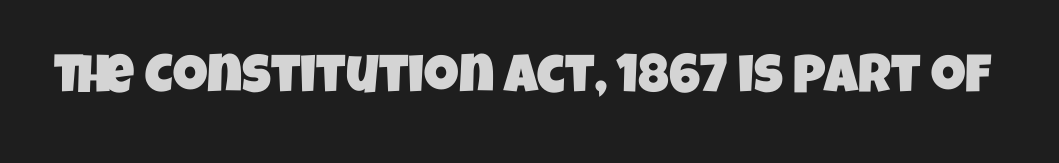
The image shows 54 px condensed sans-serif type; set normal letter spacing, not underlined; low stroke contrast and a large x-height.
